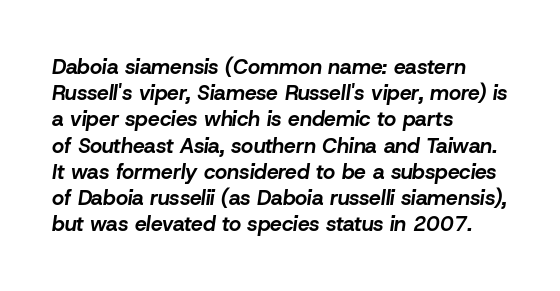
{"italic": "yes", "lean": "right", "slant_degrees": 8, "bold": "yes", "underline": "no", "align": "left", "line_spacing": "normal", "line_spacing_ratio": 1.25, "letter_spacing": "normal", "letter_spacing_em": 0.0, "glyph_px": 21}
